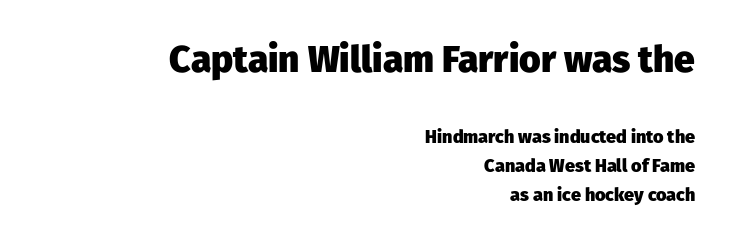
Unlike italic type, these characters show no tilt at all. Heavy-handed strokes throughout: this text is bold. Reading down the column, the eye jumps a familiar distance to each next line. The compositor pushed each line to the right boundary. This rendering features lettering with no underline. The font family rendered here belongs to the sans-serif group.
